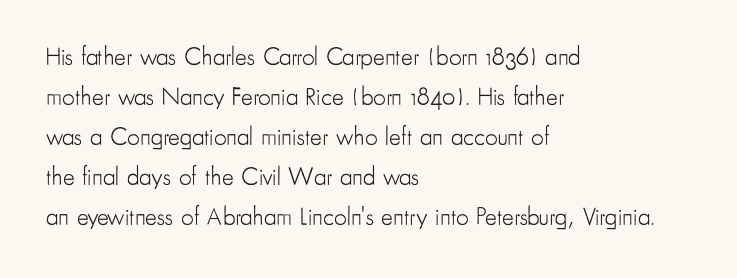
Q: Is the text bold? A: No.
Q: Is the text italic (slanted)? A: No, it is upright.
Q: Is the text underlined? A: No.
Q: How is the paragraph aligned? A: Left-aligned.
Q: Is the spacing between letters normal or unusually wide? A: Normal.
Q: Is the spacing between lines tight, normal or loose? A: Normal.
